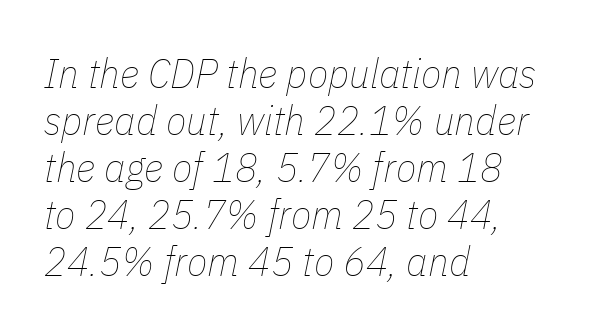
{"italic": "yes", "lean": "right", "slant_degrees": 11, "bold": "no", "weight": "thin", "width": "condensed", "stroke_contrast": "low", "x_height": "medium", "monospaced": "no", "underline": "no", "align": "left", "line_spacing": "tight", "line_spacing_ratio": 1.12, "letter_spacing": "normal", "letter_spacing_em": 0.0, "glyph_px": 42}
